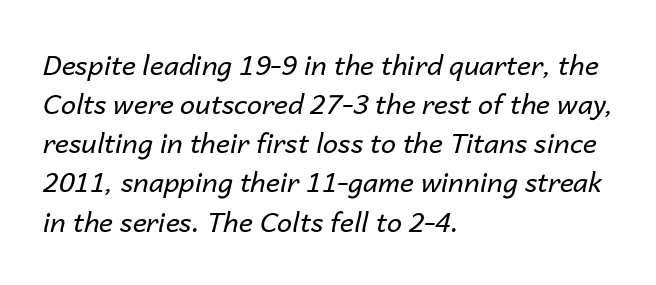
No word sits above an underline. Evenly set lines give the paragraph a standard silhouette. The weight would be labelled regular, book, light, or lighter still. Where is the straight margin? On the left. Every character sits at an angle, as italics do.
